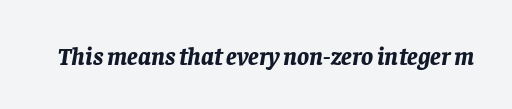
The image shows 25 px bold type, italic (leaning right); set normal letter spacing, not underlined.
